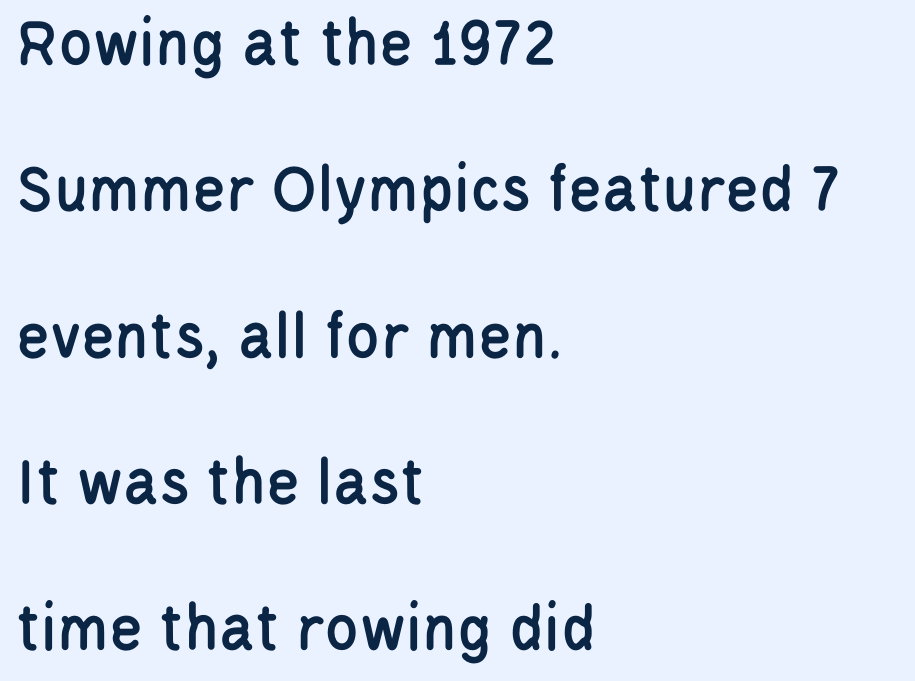
{"serif": "no", "italic": "no", "width": "condensed", "stroke_contrast": "low", "x_height": "large", "monospaced": "no", "underline": "no", "align": "left", "line_spacing": "loose", "line_spacing_ratio": 2.12, "letter_spacing": "normal", "letter_spacing_em": 0.0, "glyph_px": 69}
